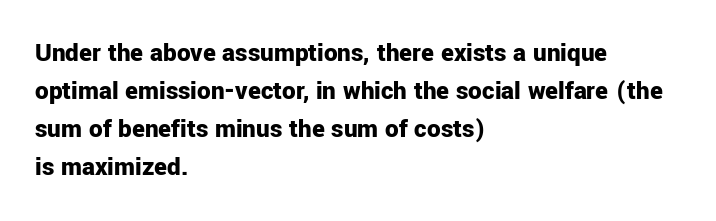
Nothing unusual about the tracking: characters are spaced as the font intends. Glance below the letters and you will spot only blank space. Designer's note — italics off, roman on. Alignment: flush left.
